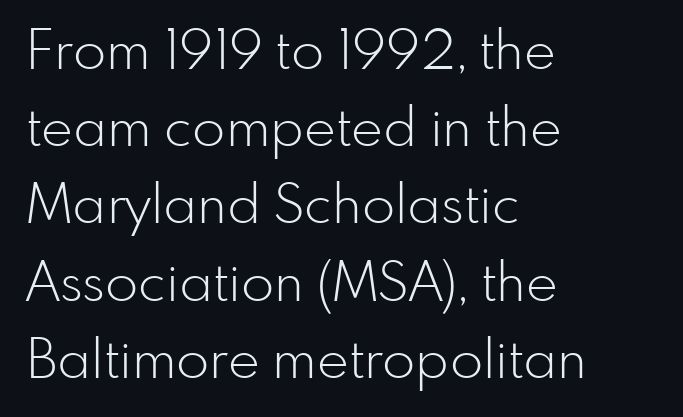
The image shows 54 px light sans-serif type, upright; set left-aligned, normal line spacing (1.43x), normal letter spacing, not underlined; low stroke contrast and a small x-height.
